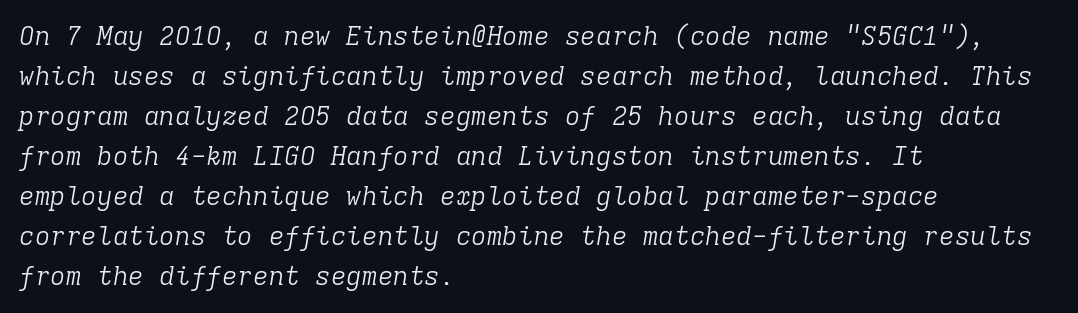
The image shows 26 px text type, italic (leaning right); set left-aligned, normal line spacing (1.54x), normal letter spacing, not underlined.
